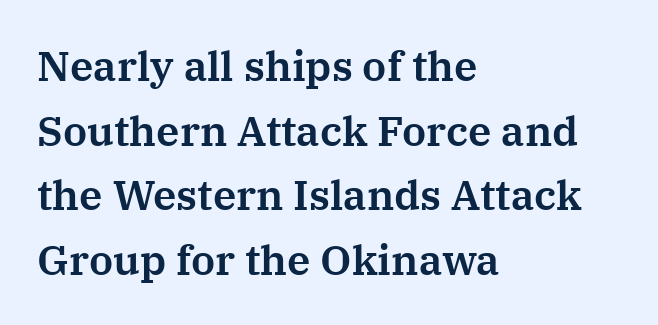
Q: Is the text italic (slanted)? A: No, it is upright.
Q: Is the typeface a serif or a sans-serif typeface? A: Serif.
Q: Is the text underlined? A: No.
Q: How is the paragraph aligned? A: Left-aligned.
Q: Is the spacing between letters normal or unusually wide? A: Normal.
Q: Is the spacing between lines tight, normal or loose? A: Normal.
Q: Width (condensed, normal, or wide)? A: Normal.
Q: Stroke contrast? A: Medium.
Q: x-height? A: Medium.
Q: Monospaced? A: No.
